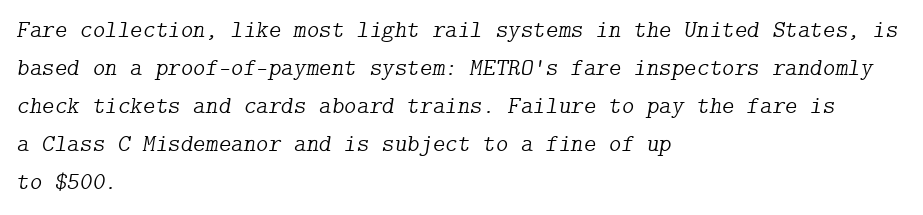
{"italic": "yes", "lean": "right", "slant_degrees": 9, "bold": "no", "underline": "no", "align": "left", "line_spacing": "normal", "line_spacing_ratio": 1.58, "letter_spacing": "normal", "letter_spacing_em": 0.0, "glyph_px": 24}
